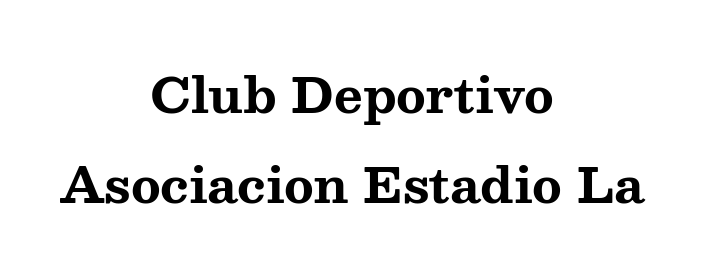
{"serif": "yes", "italic": "no", "bold": "yes", "weight": "bold", "width": "wide", "stroke_contrast": "medium", "x_height": "medium", "monospaced": "no", "underline": "no", "align": "center", "line_spacing_ratio": 1.83, "letter_spacing": "normal", "letter_spacing_em": 0.0, "glyph_px": 49}
